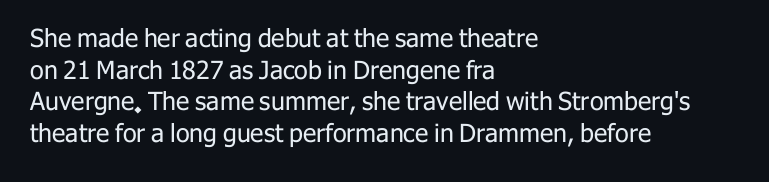
The image shows 25 px text type, upright; set left-aligned, normal line spacing (1.27x), normal letter spacing, not underlined.
